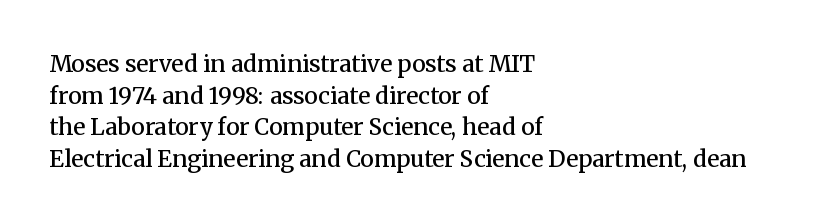
{"italic": "no", "bold": "semi", "underline": "no", "align": "left", "line_spacing": "normal", "line_spacing_ratio": 1.37, "letter_spacing": "normal", "letter_spacing_em": 0.0, "glyph_px": 23}
